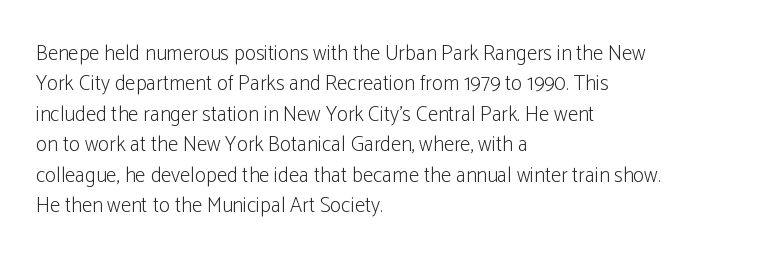
Letter spacing: default. Ink coverage per letter is moderate at most. The rag falls on the right side of this text block. Descenders are the only things crossing below the line. This block has exactly the height ordinary leading produces. This is the regular roman posture of the typeface.
